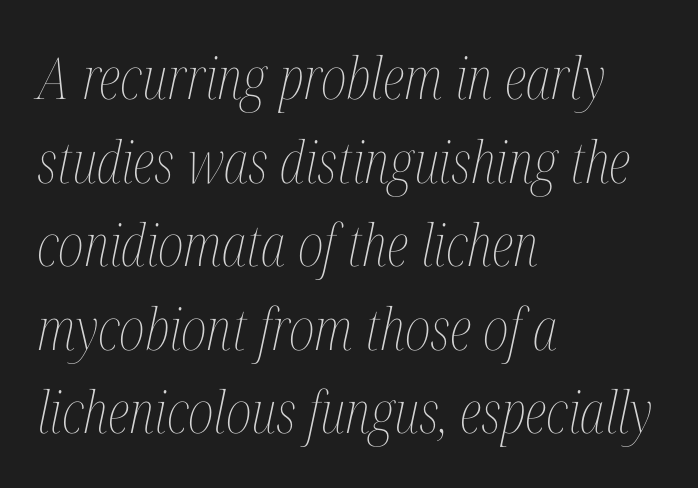
{"italic": "yes", "lean": "right", "slant_degrees": 12, "bold": "no", "weight": "thin", "width": "condensed", "stroke_contrast": "medium", "x_height": "medium", "monospaced": "no", "underline": "no", "align": "left", "line_spacing": "normal", "line_spacing_ratio": 1.44, "letter_spacing": "normal", "letter_spacing_em": 0.0, "glyph_px": 58}
